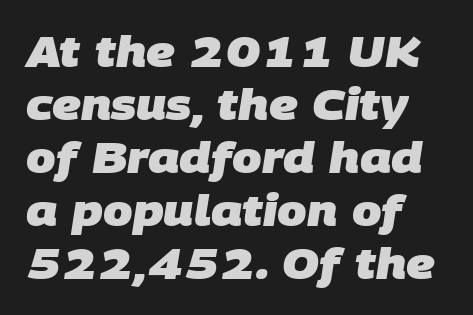
The image shows 42 px heavy sans-serif type; set left-aligned, normal line spacing (1.26x), normal letter spacing, not underlined; low stroke contrast and a large x-height.
